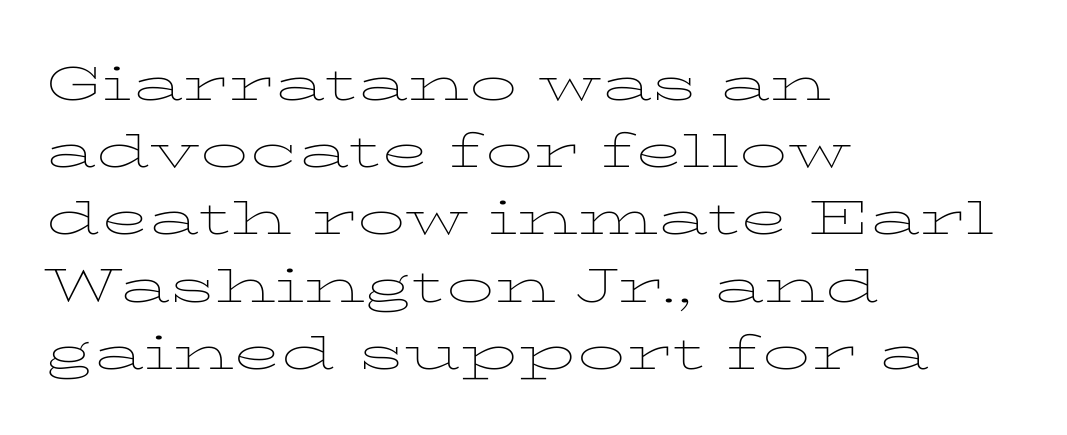
Q: Is the text bold? A: No.
Q: Is the text italic (slanted)? A: No, it is upright.
Q: Is the typeface a serif or a sans-serif typeface? A: Serif.
Q: Is the text underlined? A: No.
Q: How is the paragraph aligned? A: Left-aligned.
Q: Is the spacing between letters normal or unusually wide? A: Normal.
Q: Is the spacing between lines tight, normal or loose? A: Normal.
Q: Width (condensed, normal, or wide)? A: Wide.
Q: Stroke contrast? A: Low.
Q: x-height? A: Medium.
Q: Monospaced? A: No.
